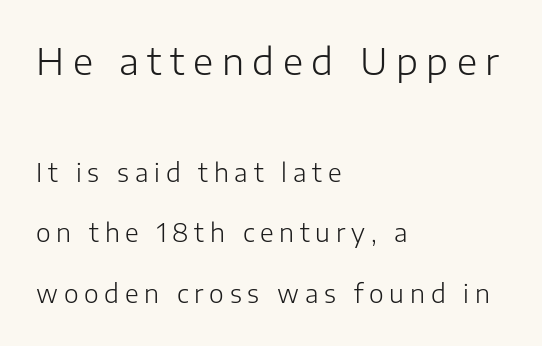
The image shows 37 px light sans-serif type, upright; set left-aligned, loose line spacing (2.43x), unusually wide letter spacing (+0.23 em), not underlined; the first (top) block is 1.48x larger; low stroke contrast and a medium x-height.
